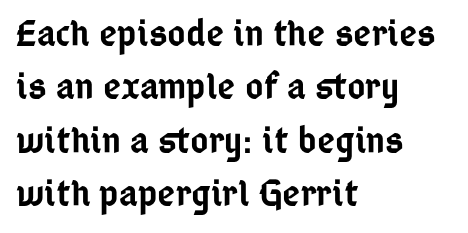
{"serif": "no", "italic": "no", "bold": "semi", "weight": "semibold", "width": "condensed", "stroke_contrast": "low", "x_height": "medium", "monospaced": "no", "underline": "no", "align": "left", "line_spacing": "normal", "line_spacing_ratio": 1.37, "letter_spacing": "normal", "letter_spacing_em": 0.0, "glyph_px": 39}
